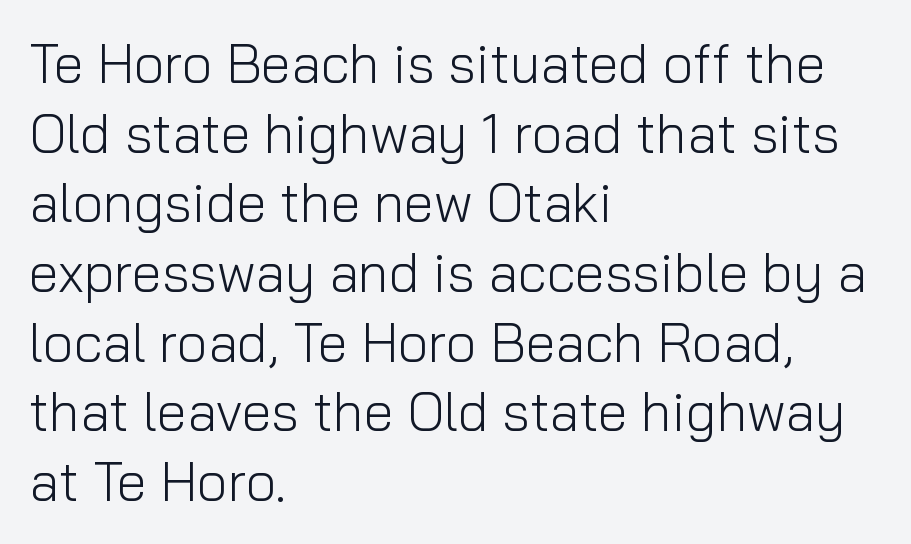
The image shows 54 px light sans-serif type, upright; set left-aligned, normal line spacing (1.29x), normal letter spacing, not underlined; low stroke contrast and a medium x-height.
